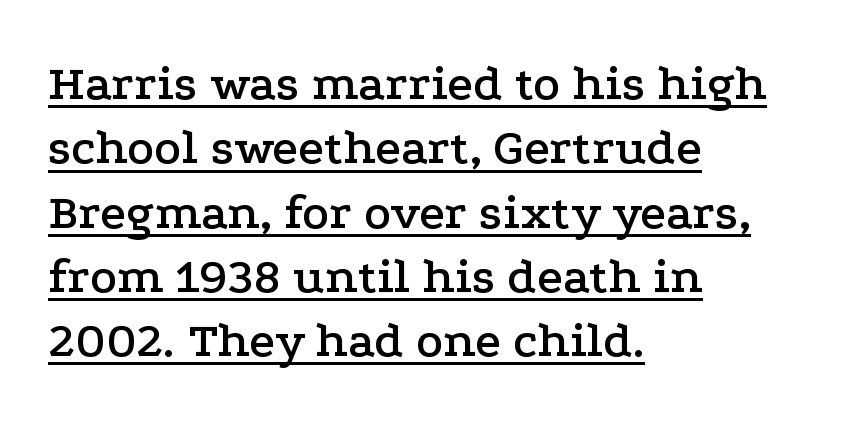
{"serif": "yes", "italic": "no", "width": "wide", "stroke_contrast": "low", "x_height": "medium", "monospaced": "no", "underline": "yes", "align": "left", "line_spacing": "normal", "line_spacing_ratio": 1.26, "letter_spacing": "normal", "letter_spacing_em": 0.0, "glyph_px": 51}
